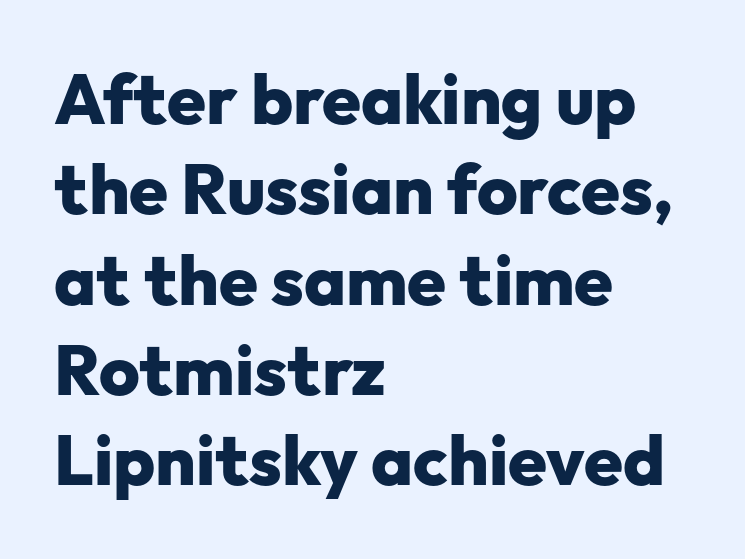
The line texture is even and compact thanks to regular tracking. Type without underlining. Nope, not italic — everything's standing straight. A typesetter would call this proportional, since set widths differ per character. Caption: bold face, heavy strokes.
